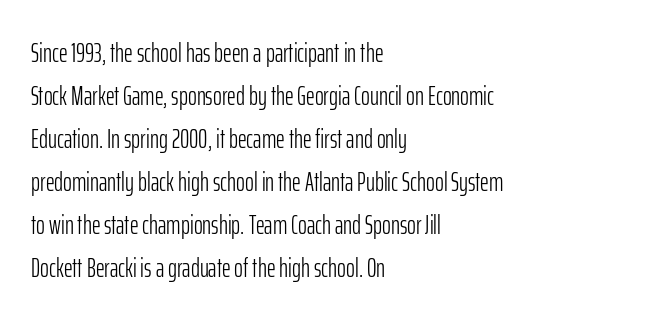
The image shows 27 px text type, upright; set left-aligned, normal line spacing (1.59x), normal letter spacing, not underlined.
